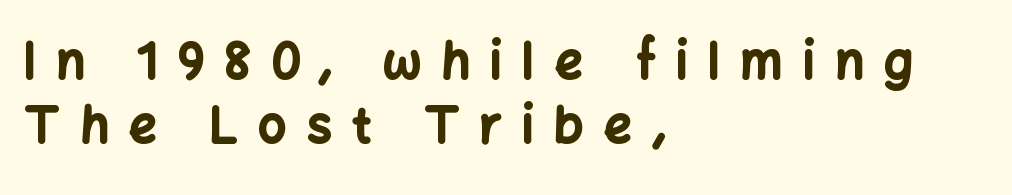
Q: Is the text bold? A: Yes.
Q: Is the text italic (slanted)? A: No, it is upright.
Q: Is the typeface a serif or a sans-serif typeface? A: Sans-serif.
Q: Is the text underlined? A: No.
Q: How is the paragraph aligned? A: Left-aligned.
Q: Is the spacing between letters normal or unusually wide? A: Unusually wide.
Q: Is the spacing between lines tight, normal or loose? A: Normal.
Q: Width (condensed, normal, or wide)? A: Normal.
Q: Stroke contrast? A: Low.
Q: x-height? A: Medium.
Q: Monospaced? A: No.
